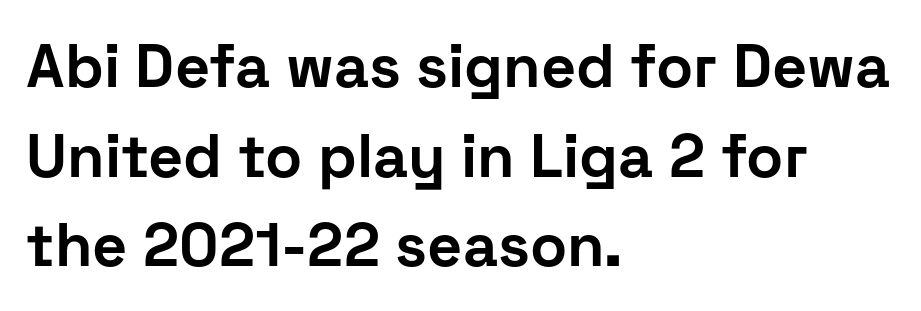
The image shows 61 px bold sans-serif type, upright; set left-aligned, normal line spacing (1.47x), normal letter spacing, not underlined; low stroke contrast and a medium x-height.
